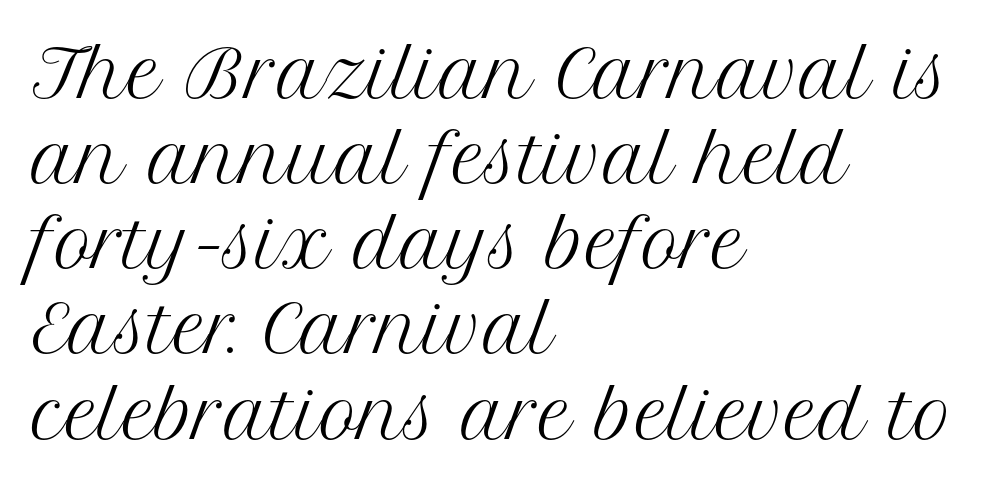
{"serif": "yes", "bold": "no", "weight": "regular", "width": "normal", "stroke_contrast": "medium", "x_height": "medium", "monospaced": "no", "underline": "no", "align": "left", "line_spacing": "normal", "line_spacing_ratio": 1.31, "letter_spacing": "normal", "letter_spacing_em": 0.0, "glyph_px": 65}
